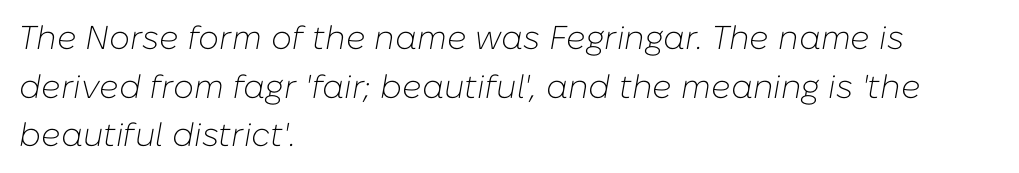
{"italic": "yes", "lean": "right", "slant_degrees": 10, "bold": "no", "weight": "light", "width": "normal", "stroke_contrast": "low", "x_height": "medium", "monospaced": "no", "underline": "no", "align": "left", "line_spacing": "normal", "line_spacing_ratio": 1.47, "letter_spacing": "normal", "letter_spacing_em": 0.0, "glyph_px": 33}
